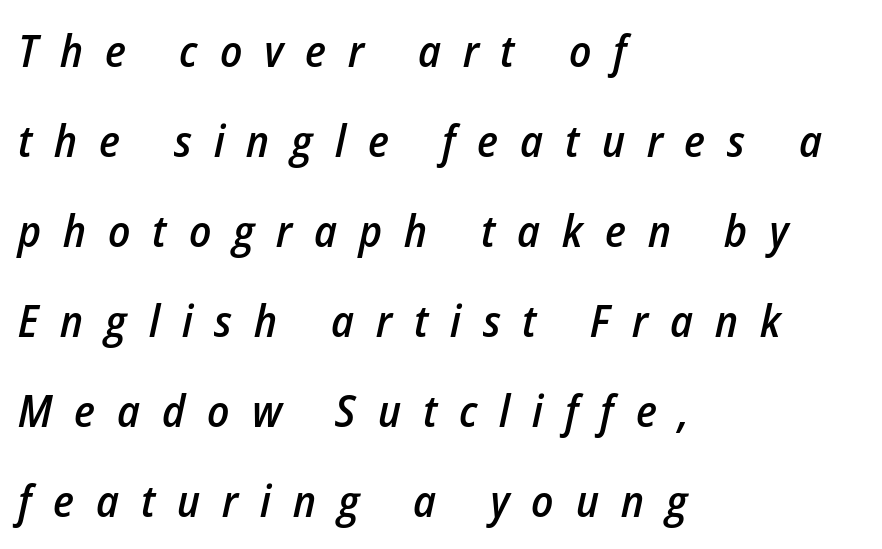
{"italic": "yes", "lean": "right", "slant_degrees": 12, "bold": "semi", "weight": "semibold", "width": "condensed", "stroke_contrast": "low", "x_height": "medium", "monospaced": "no", "underline": "no", "align": "left", "line_spacing": "loose", "line_spacing_ratio": 2.0, "letter_spacing": "wide", "letter_spacing_em": 0.49, "glyph_px": 45}
